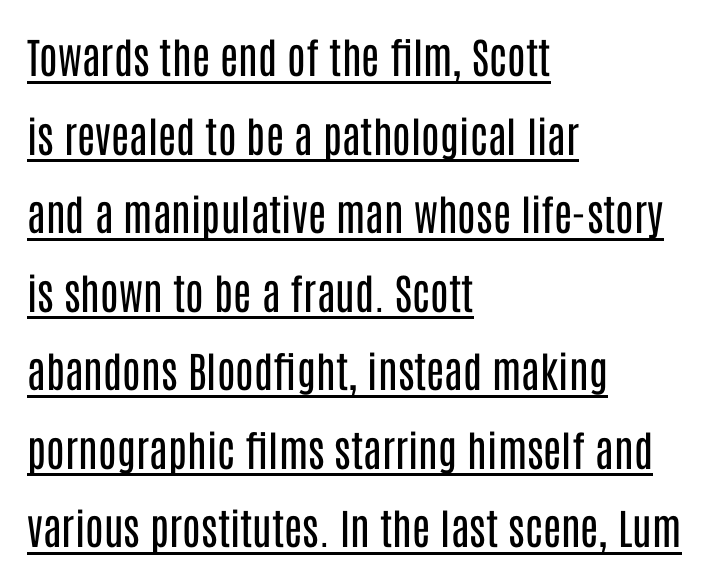
The weight tops out at a normal text grade. Typeset ragged right — the left edge is the straight one. The font's upright variant was chosen for this text. Nothing unusual about the tracking: characters are spaced as the font intends.
